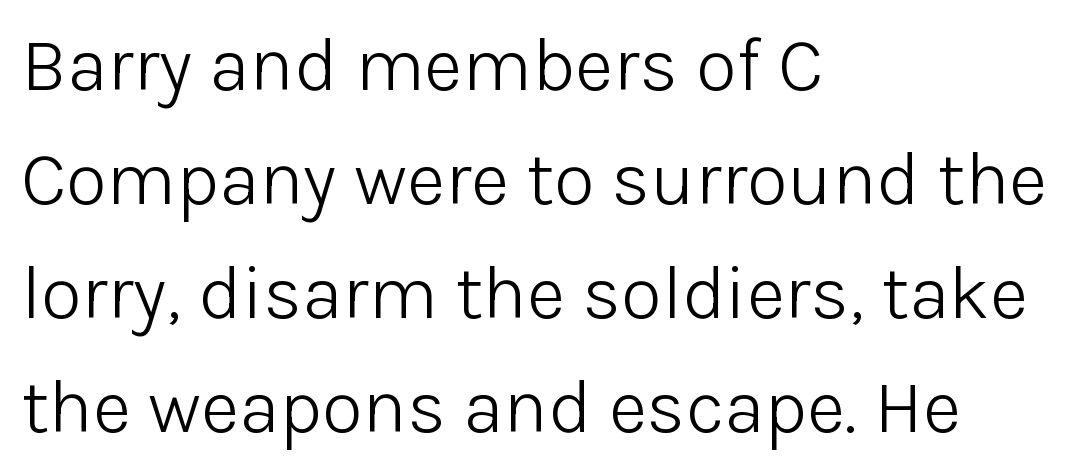
Visually the block forms a straight wall on the left and a jagged coastline on the right. Unbolded letterforms with no extra heft. The block of text has a typical density, with ordinary space between rows. The passage shown has conventional tracking throughout.
